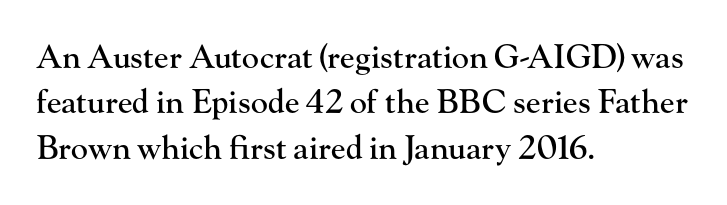
{"serif": "yes", "italic": "no", "width": "normal", "stroke_contrast": "high", "x_height": "small", "monospaced": "no", "underline": "no", "align": "left", "line_spacing": "normal", "line_spacing_ratio": 1.42, "letter_spacing": "normal", "letter_spacing_em": 0.0, "glyph_px": 32}
